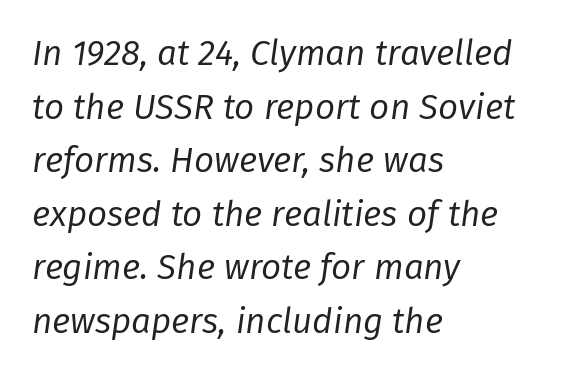
Does the leading feel generous? No, just average. The compositor pushed each line to the left boundary. The passage shown leans; its letterforms are oblique. Each stroke keeps to a modest, everyday thickness or less.
